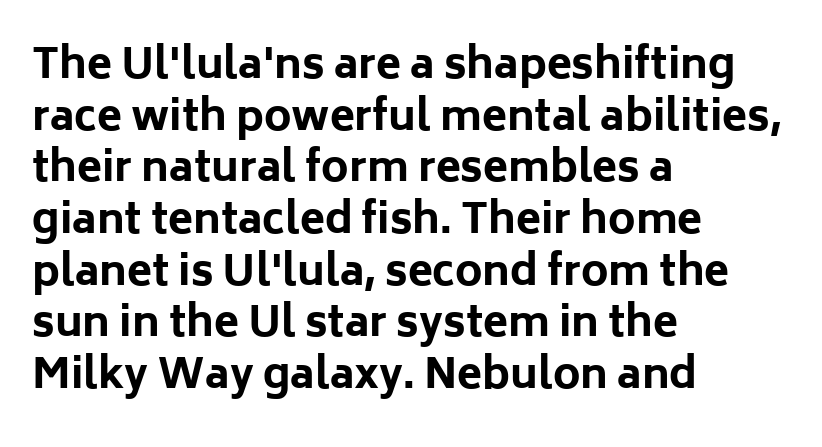
Q: Is the text bold? A: Yes.
Q: Is the text italic (slanted)? A: No, it is upright.
Q: Is the typeface a serif or a sans-serif typeface? A: Sans-serif.
Q: Is the text underlined? A: No.
Q: How is the paragraph aligned? A: Left-aligned.
Q: Is the spacing between letters normal or unusually wide? A: Normal.
Q: Is the spacing between lines tight, normal or loose? A: Normal.
Q: Width (condensed, normal, or wide)? A: Normal.
Q: Stroke contrast? A: Low.
Q: x-height? A: Medium.
Q: Monospaced? A: No.
